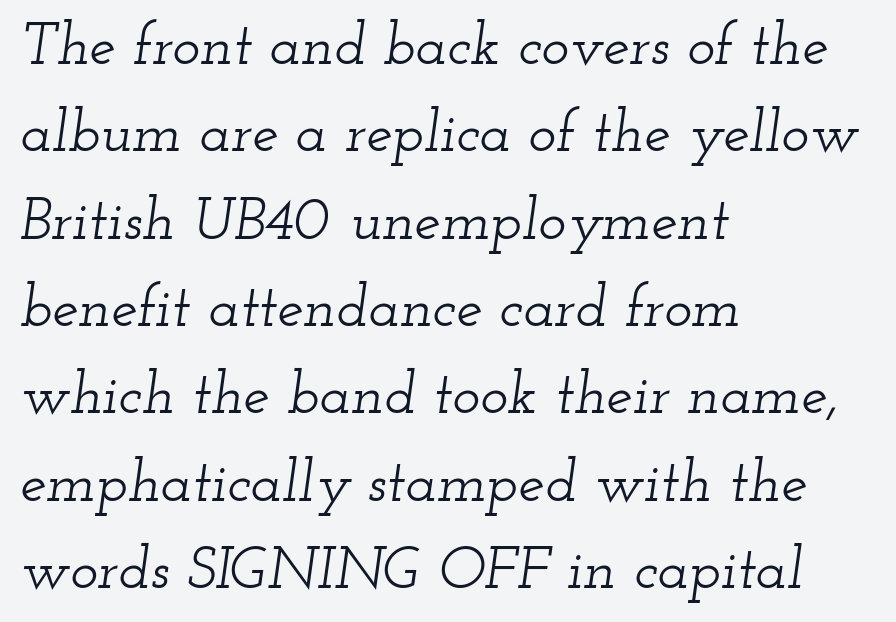
The image shows 59 px wide serif type, italic (leaning right); set left-aligned, normal line spacing (1.48x), normal letter spacing, not underlined; low stroke contrast and a small x-height.
